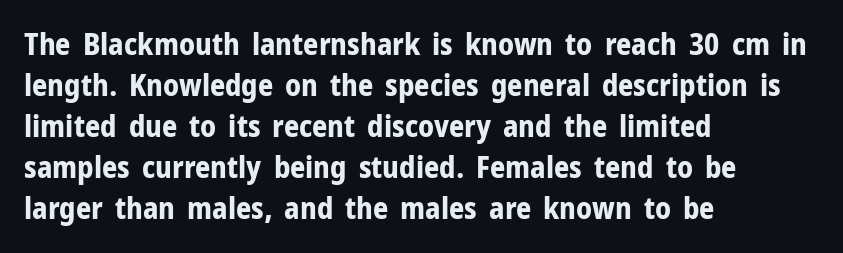
Nothing unusual about the tracking: characters are spaced as the font intends. The text was rendered using a sans face with plain stroke endings. Students, this is bold: see how much ink each stroke carries. The letters advance in unequal steps, a hallmark of proportional type. Line starts are locked; line ends wander. The passage shown stacks its lines at a standard gap.
